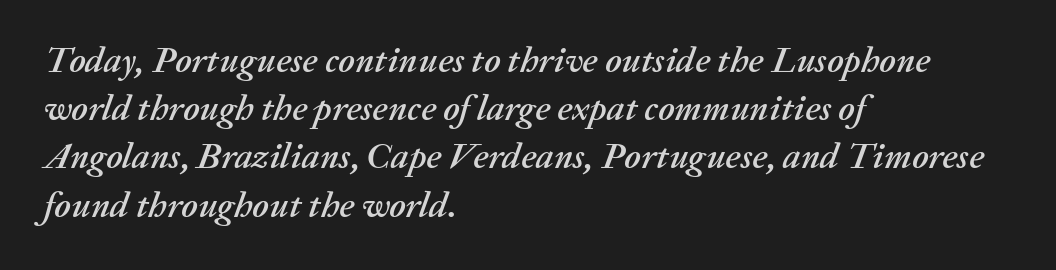
{"italic": "yes", "lean": "right", "slant_degrees": 20, "width": "normal", "stroke_contrast": "medium", "x_height": "medium", "monospaced": "no", "underline": "no", "align": "left", "line_spacing": "normal", "line_spacing_ratio": 1.34, "letter_spacing": "normal", "letter_spacing_em": 0.0, "glyph_px": 36}
